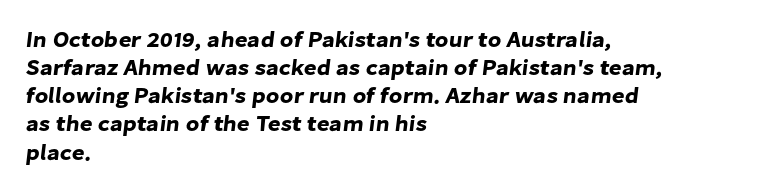
{"underline": "no", "align": "left", "line_spacing": "normal", "line_spacing_ratio": 1.28, "letter_spacing": "normal", "letter_spacing_em": 0.0, "glyph_px": 22}
